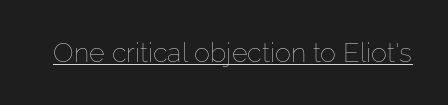
Vertical stems look standard width or narrower in stroke. This sample carries an underscore along the baseline area. Notice how the stems are strictly vertical — no italics here. Spacing between characters is what you'd get straight out of the box.
